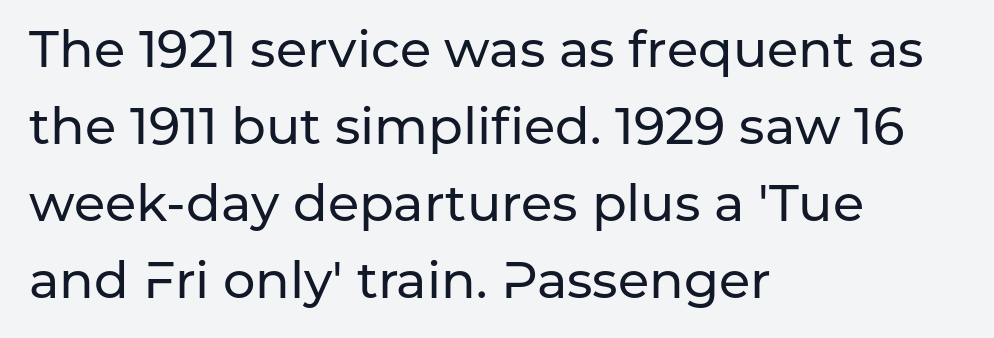
The typography opts for an upright posture over an oblique one. The rag falls on the right side of this text block. The face used here is a sans, in the tradition of grotesques and geometrics. Type without underlining. Inter-character spacing is left at the font's built-in metrics.
